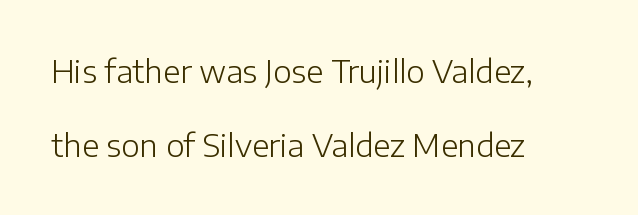
The rendering shows plain stroke endings on the letterforms — a sans-serif design. Note the varied advance widths — an 'i' is clearly narrower than an 'm'. This block would shrink considerably if given ordinary leading; it's expanded now. Anything drawn beneath the words? Only blank space.
